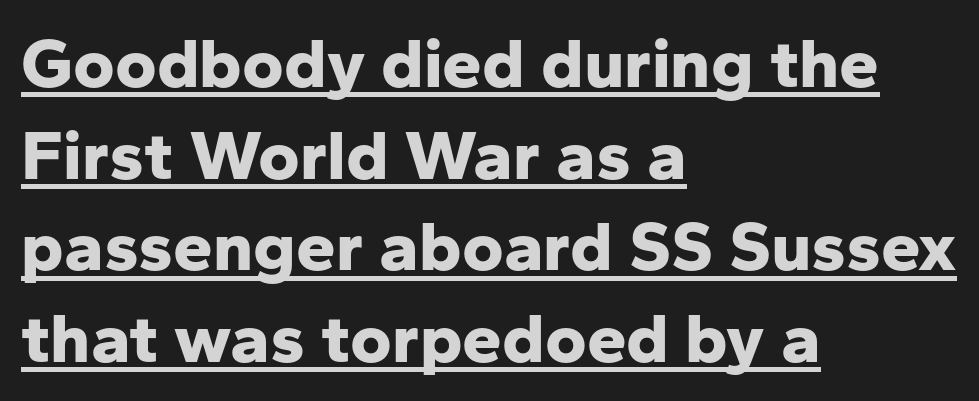
{"serif": "no", "italic": "no", "bold": "yes", "weight": "bold", "width": "normal", "stroke_contrast": "low", "x_height": "medium", "monospaced": "no", "underline": "yes", "align": "left", "line_spacing": "normal", "line_spacing_ratio": 1.29, "letter_spacing": "normal", "letter_spacing_em": 0.0, "glyph_px": 71}
